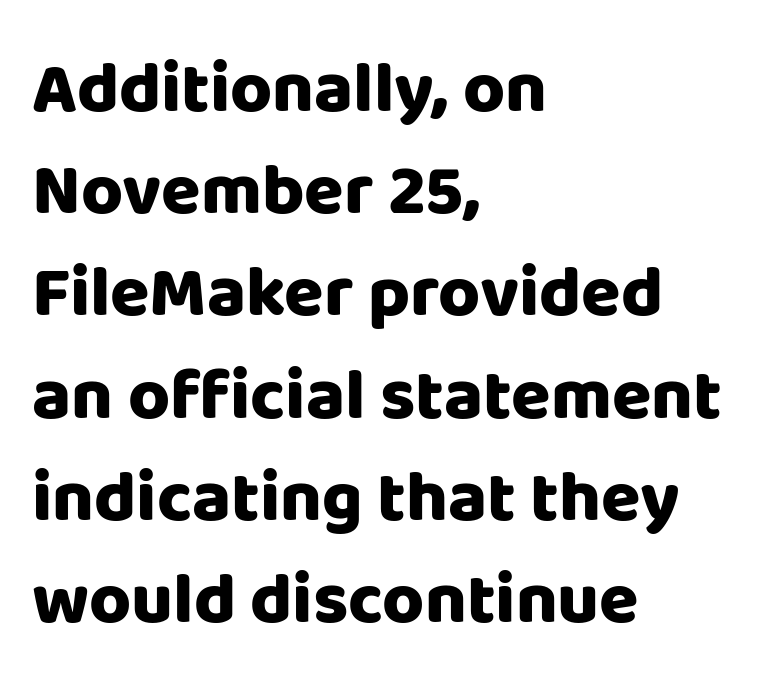
Q: Is the text bold? A: Yes.
Q: Is the text italic (slanted)? A: No, it is upright.
Q: Is the typeface a serif or a sans-serif typeface? A: Sans-serif.
Q: Is the text underlined? A: No.
Q: How is the paragraph aligned? A: Left-aligned.
Q: Is the spacing between letters normal or unusually wide? A: Normal.
Q: Is the spacing between lines tight, normal or loose? A: Normal.
Q: Width (condensed, normal, or wide)? A: Normal.
Q: Stroke contrast? A: Low.
Q: x-height? A: Large.
Q: Monospaced? A: No.
